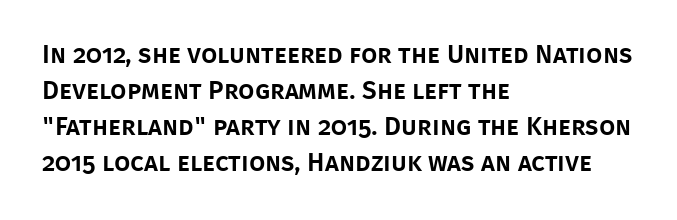
A typesetter would mark this as roman, not italic. Every row of glyphs begins at an identical x-position on the left. Descenders are the only things crossing below the line. Horizontal bands of white between lines are of average thickness.
